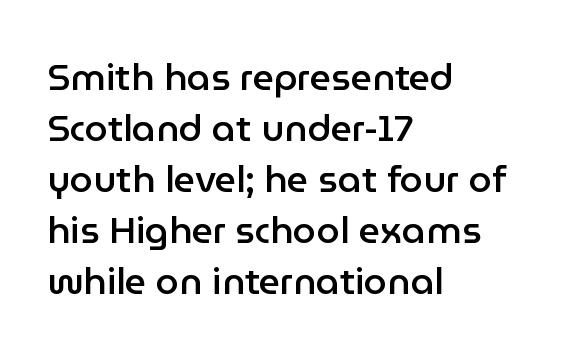
The image shows 37 px semibold sans-serif type, upright; set left-aligned, normal line spacing (1.38x), normal letter spacing, not underlined; low stroke contrast and a medium x-height.
